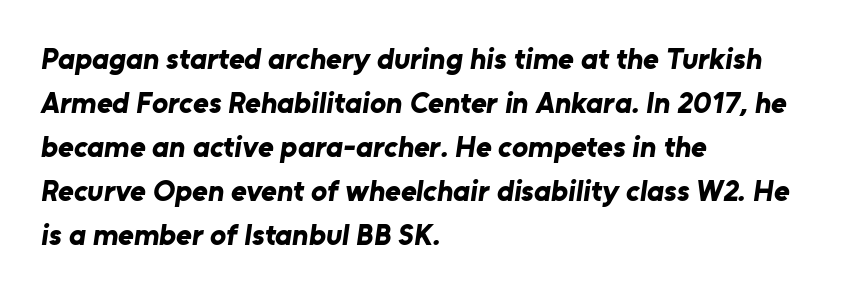
This sample uses a sans-serif face. The rendering uses a moderate line-height, typical for paragraphs. In CSS terms this would be text-align: left. The zone under the glyphs is completely vacant.
